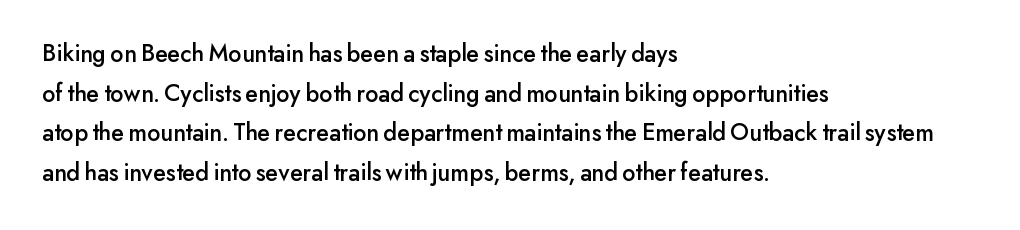
Words appear dense and cohesive because spacing is normal. Italic? Not at all — the glyphs are vertical. Horizontally, the lines are justified to the leading edge only. Leading matches the norm, producing a regular column. Each row of text sits above clean, open space.
